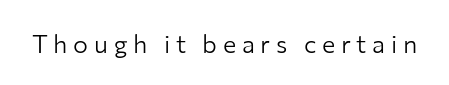
The image shows 25 px text type, upright; set unusually wide letter spacing (+0.23 em), not underlined.
